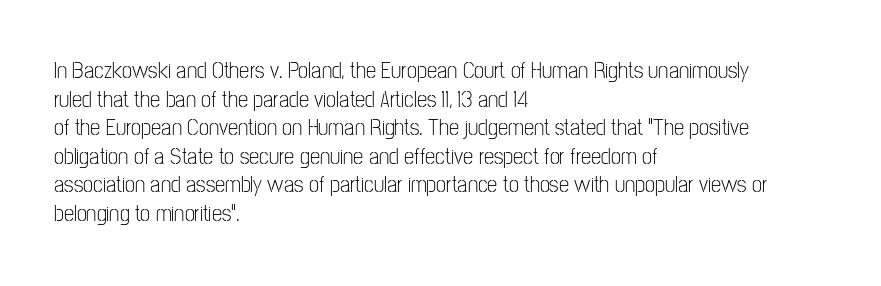
Beneath every word, the page is bare. On a weight scale, this lands at 450 or below. Look at the tracking — it's just the regular setting, nothing added. The typesetter chose a ragged-right arrangement here. Upright lettering throughout.
